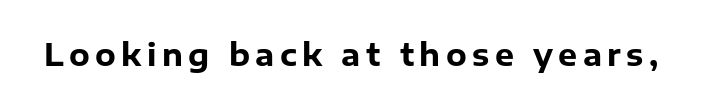
The image shows 30 px heavy sans-serif type, upright; set not underlined; low stroke contrast and a medium x-height.
